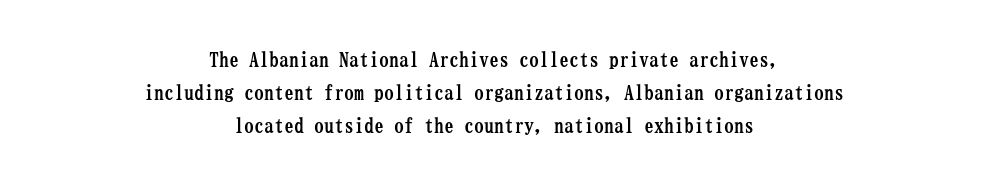
Q: Is the text bold? A: Yes.
Q: Is the text italic (slanted)? A: No, it is upright.
Q: Is the text underlined? A: No.
Q: How is the paragraph aligned? A: Centered.
Q: Is the spacing between letters normal or unusually wide? A: Normal.
Q: Is the spacing between lines tight, normal or loose? A: Normal.
